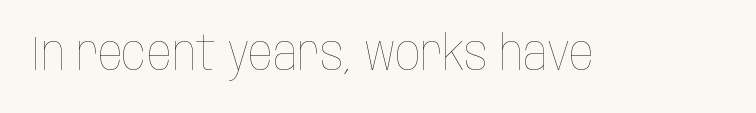
Q: Is the text bold? A: No.
Q: Is the text italic (slanted)? A: No, it is upright.
Q: Is the text underlined? A: No.
Q: Is the spacing between letters normal or unusually wide? A: Normal.
Q: Width (condensed, normal, or wide)? A: Condensed.
Q: Stroke contrast? A: Low.
Q: x-height? A: Large.
Q: Monospaced? A: No.
